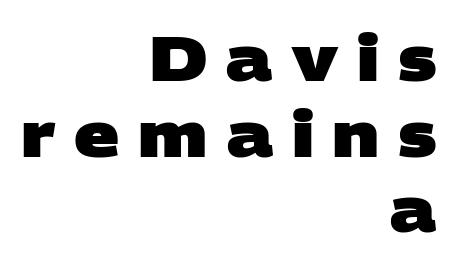
Pretty heavy lettering here — definitely bold. Looks like regular typesetting: each glyph gets only the width it needs. Examine the stroke ends and you'll find no serifs. Descender tails drop into unmarked territory.
